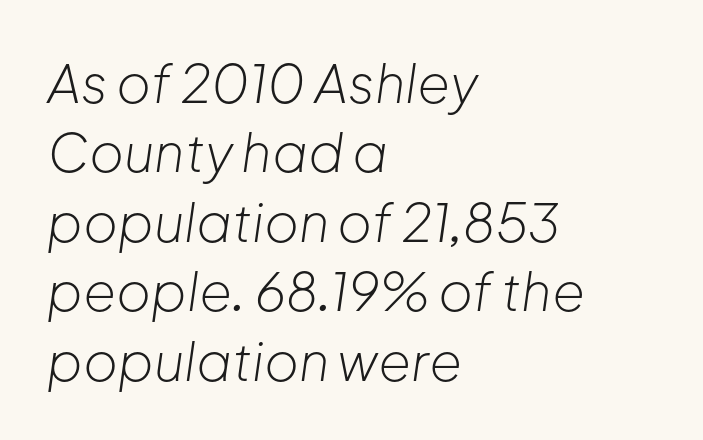
The face used here is rendered with its standard letterfit. Typeset ragged right — the left edge is the straight one. This block has exactly the height ordinary leading produces. Slanted lettering throughout.
